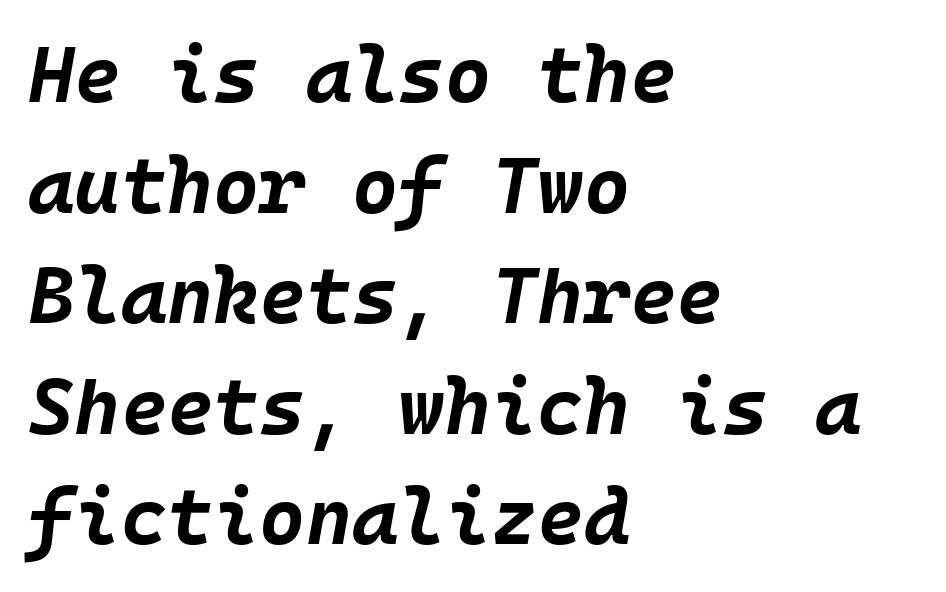
The block of text has a typical density, with ordinary space between rows. The whole block is typeset with a tilt. Line starts are locked; line ends wander. How are the letters spaced? Ordinarily, with no added tracking.
